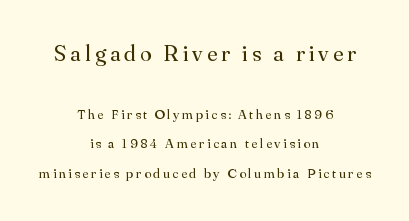
{"italic": "no", "bold": "no", "underline": "no", "align": "center", "line_spacing": "loose", "line_spacing_ratio": 2.11, "larger_block": "first", "size_ratio": 1.64, "glyph_px": 23}
